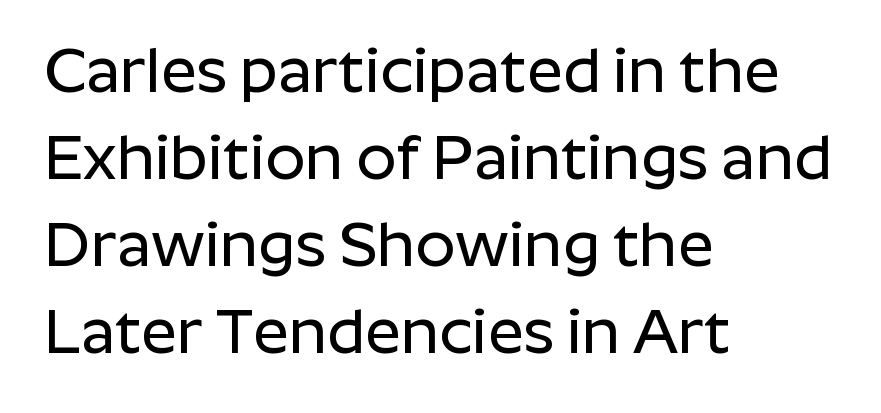
Does extra space separate the letters? No, they use regular spacing. Note the varied advance widths — an 'i' is clearly narrower than an 'm'. Is this a sans? Yes — the strokes have no serifs. Summary of vertical rhythm: regular, with standard interline spacing.
